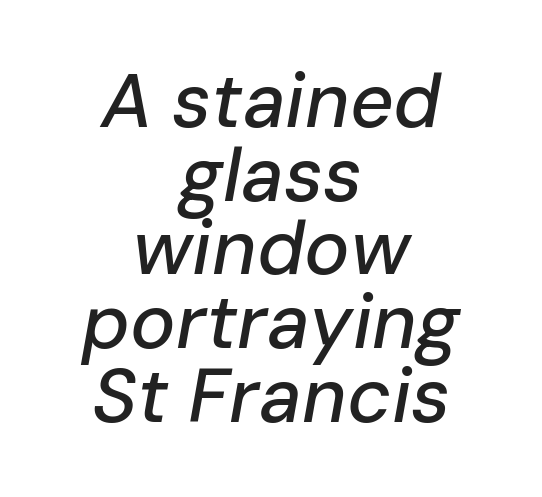
Q: Is the text italic (slanted)? A: Yes, it leans right by about 10 degrees.
Q: Is the text underlined? A: No.
Q: How is the paragraph aligned? A: Centered.
Q: Is the spacing between letters normal or unusually wide? A: Normal.
Q: Is the spacing between lines tight, normal or loose? A: Tight.
Q: Width (condensed, normal, or wide)? A: Normal.
Q: Stroke contrast? A: Low.
Q: x-height? A: Medium.
Q: Monospaced? A: No.
